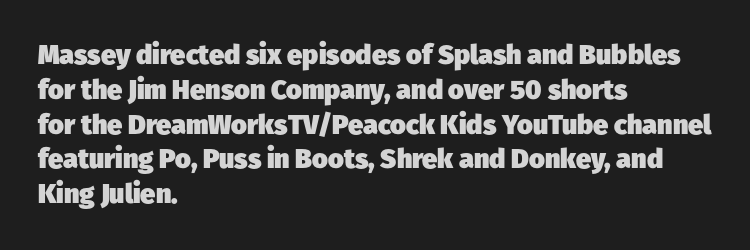
Bare-footed words on every line. A classic flush-left, rag-right setting is used for this passage. Look at the stroke-to-counter ratio: heavy, a bold. If you measured baseline to baseline, you'd find a middling distance.
